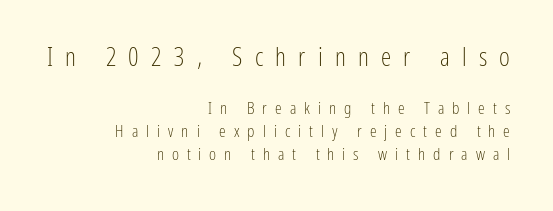
{"italic": "no", "bold": "no", "underline": "no", "align": "right", "line_spacing": "normal", "line_spacing_ratio": 1.36, "letter_spacing": "wide", "letter_spacing_em": 0.47, "larger_block": "first", "size_ratio": 1.53, "glyph_px": 26}
